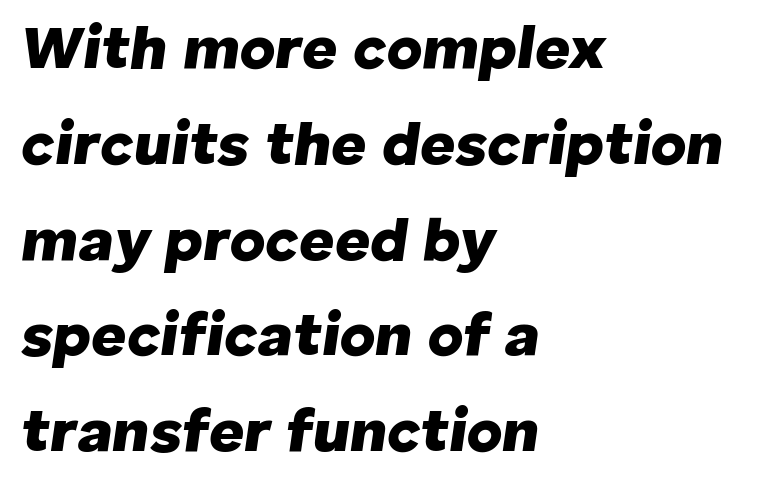
{"italic": "yes", "lean": "right", "slant_degrees": 8, "bold": "yes", "weight": "heavy", "width": "normal", "stroke_contrast": "low", "x_height": "medium", "monospaced": "no", "underline": "no", "align": "left", "line_spacing": "normal", "line_spacing_ratio": 1.57, "letter_spacing": "normal", "letter_spacing_em": 0.0, "glyph_px": 61}
